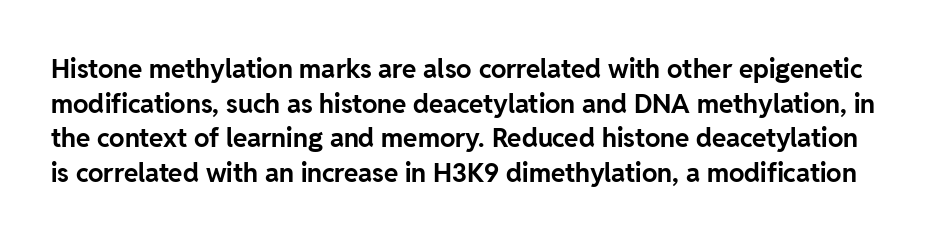
Q: Is the text bold? A: Yes.
Q: Is the text italic (slanted)? A: No, it is upright.
Q: Is the text underlined? A: No.
Q: Is the spacing between letters normal or unusually wide? A: Normal.
Q: Is the spacing between lines tight, normal or loose? A: Normal.
